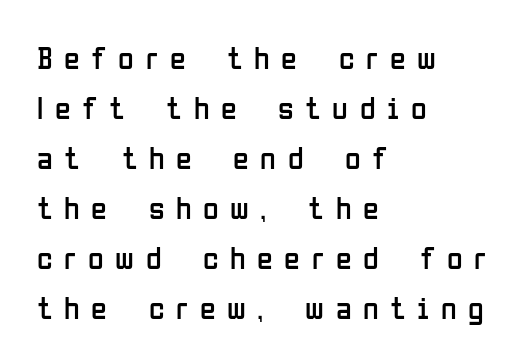
The rendering uses natural spacing where letterforms have individual widths. The designer went with a sans here, leaving each stem footless. Letters have the restrained weight of plain body copy at most. The ragged edge is on the right, which tells us the setting is flush left.
